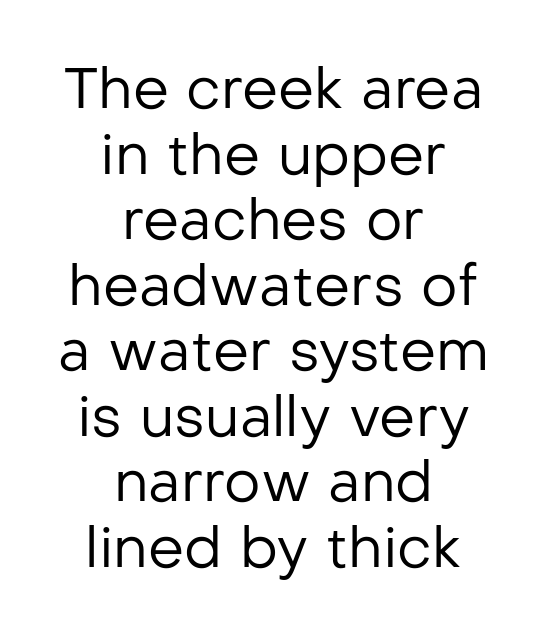
The image shows 57 px regular-weight sans-serif type, upright; set centered, tight line spacing (1.15x), normal letter spacing, not underlined; low stroke contrast and a medium x-height.
